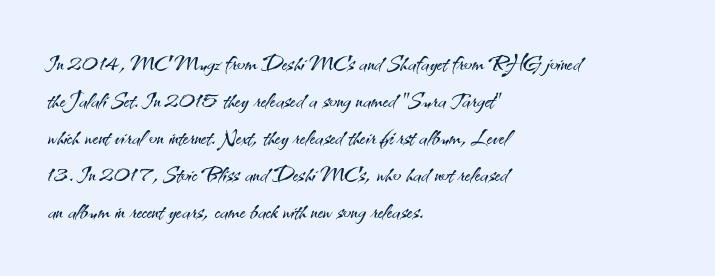
The image shows 30 px light sans-serif type; set left-aligned, line spacing 1.23x, normal letter spacing, not underlined; medium stroke contrast and a small x-height.
